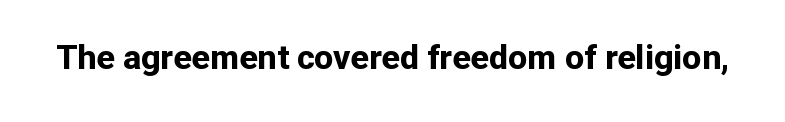
Q: Is the text bold? A: Yes.
Q: Is the text italic (slanted)? A: No, it is upright.
Q: Is the typeface a serif or a sans-serif typeface? A: Sans-serif.
Q: Is the text underlined? A: No.
Q: Is the spacing between letters normal or unusually wide? A: Normal.
Q: Width (condensed, normal, or wide)? A: Normal.
Q: Stroke contrast? A: Low.
Q: x-height? A: Medium.
Q: Monospaced? A: No.
